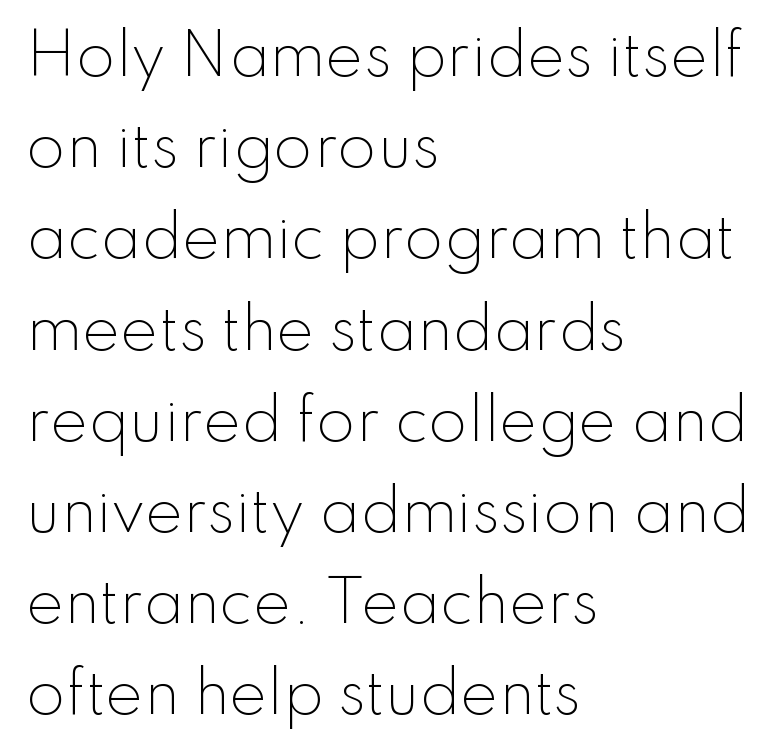
Q: Is the text bold? A: No.
Q: Is the text italic (slanted)? A: No, it is upright.
Q: Is the typeface a serif or a sans-serif typeface? A: Sans-serif.
Q: Is the text underlined? A: No.
Q: How is the paragraph aligned? A: Left-aligned.
Q: Is the spacing between letters normal or unusually wide? A: Normal.
Q: Is the spacing between lines tight, normal or loose? A: Normal.
Q: Width (condensed, normal, or wide)? A: Normal.
Q: Stroke contrast? A: Low.
Q: x-height? A: Small.
Q: Monospaced? A: No.
